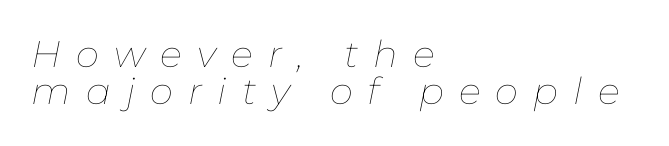
These lines are rendered in a variable-pitch font. These glyphs show unthickened strokes, regular width or finer. Tall strokes in this sample are angled rather than plumb. A bare baseline throughout the passage. The leading is snug, giving the passage a crowded texture.
